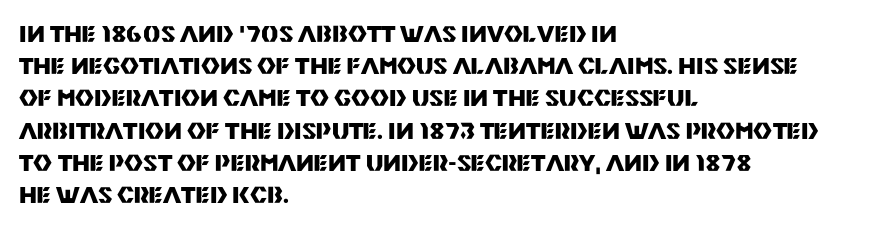
Q: Is the text bold? A: Yes.
Q: Is the text italic (slanted)? A: No, it is upright.
Q: Is the text underlined? A: No.
Q: How is the paragraph aligned? A: Left-aligned.
Q: Is the spacing between letters normal or unusually wide? A: Normal.
Q: Is the spacing between lines tight, normal or loose? A: Normal.
